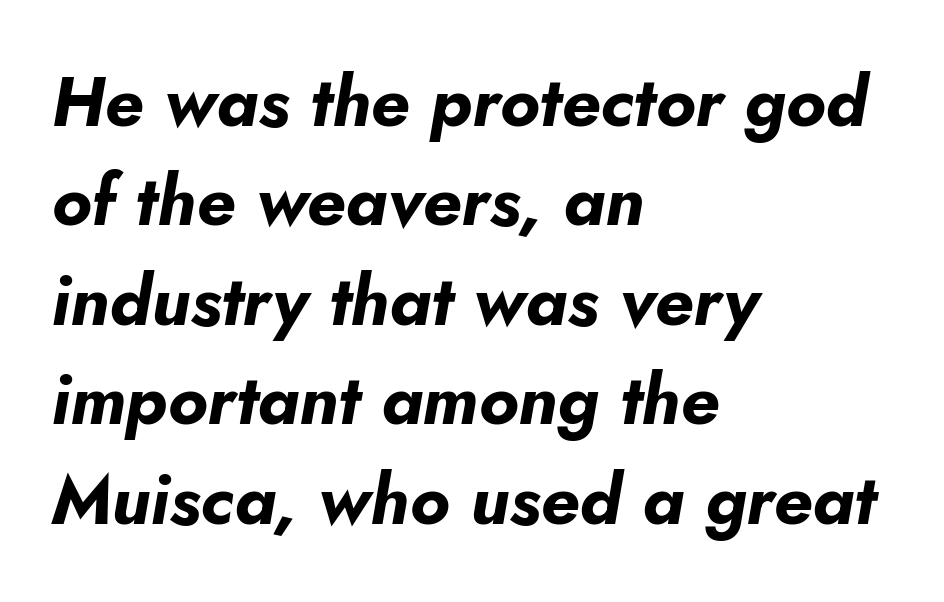
This sample keeps an unexceptional amount of space between lines. Students, note that the glyphs here touch the page at normal intervals. Every letter is thick-stroked: bold, no question. Every row of glyphs begins at an identical x-position on the left. Spacing verdict: proportional, widths tailored to each character.
